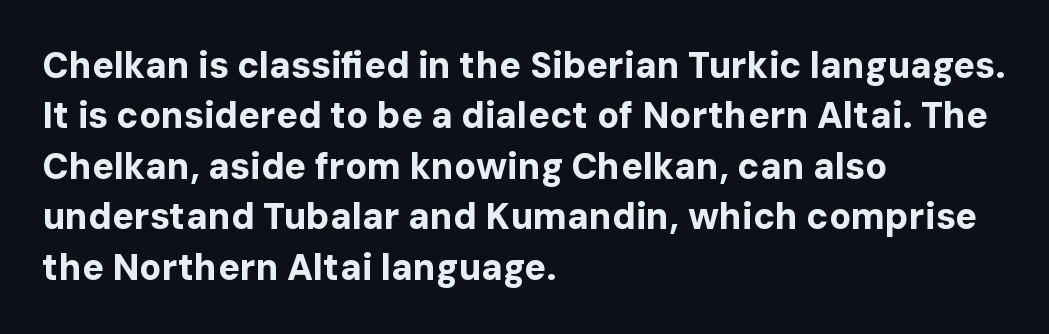
{"serif": "no", "italic": "no", "bold": "yes", "weight": "bold", "width": "normal", "stroke_contrast": "low", "x_height": "medium", "monospaced": "no", "underline": "no", "align": "left", "line_spacing": "normal", "line_spacing_ratio": 1.4, "letter_spacing": "normal", "letter_spacing_em": 0.0, "glyph_px": 36}
